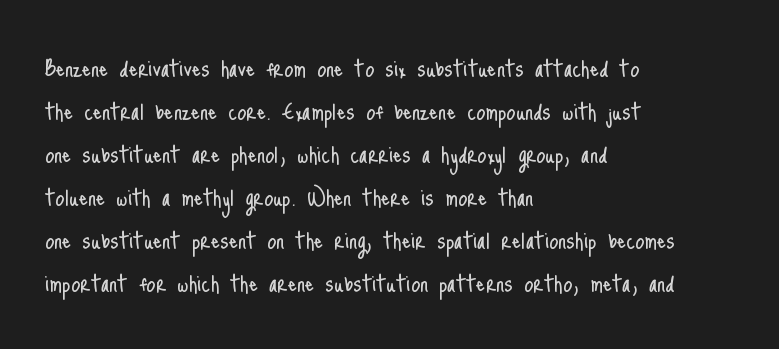
The passage shown is typed in a proportional face where columns would drift. No italicization has been applied; the sample stays upright. Check where the strokes stop: nothing finishes them off — pure sans. No word sits above an underline.
